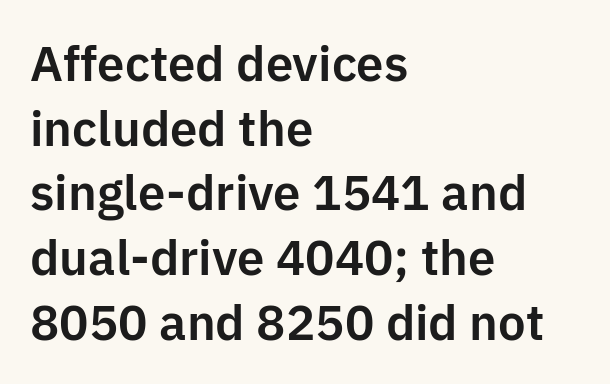
Q: Is the text italic (slanted)? A: No, it is upright.
Q: Is the typeface a serif or a sans-serif typeface? A: Sans-serif.
Q: Is the text underlined? A: No.
Q: How is the paragraph aligned? A: Left-aligned.
Q: Is the spacing between letters normal or unusually wide? A: Normal.
Q: Is the spacing between lines tight, normal or loose? A: Normal.
Q: Width (condensed, normal, or wide)? A: Normal.
Q: Stroke contrast? A: Low.
Q: x-height? A: Medium.
Q: Monospaced? A: No.
